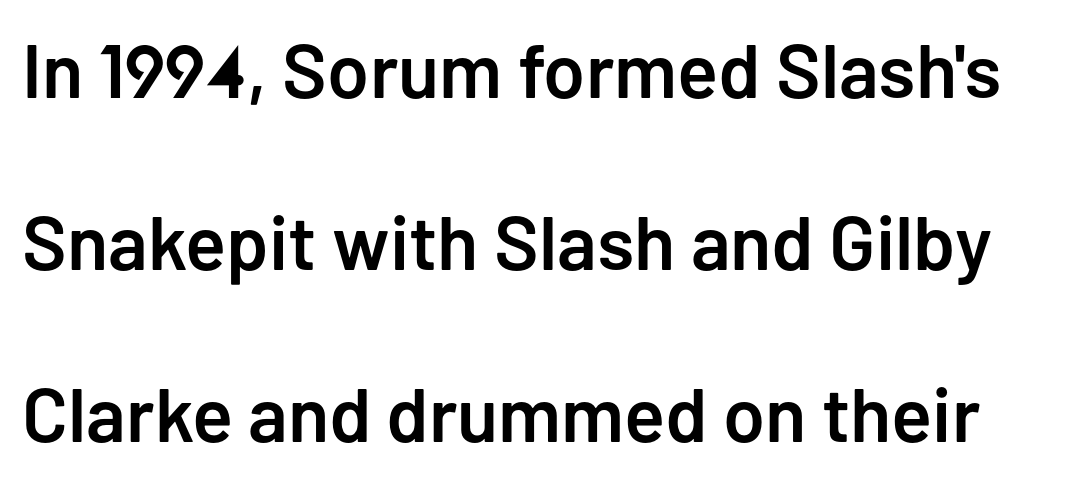
The image shows 76 px semibold sans-serif type, upright; set loose line spacing (2.26x), normal letter spacing, not underlined; low stroke contrast and a medium x-height.
